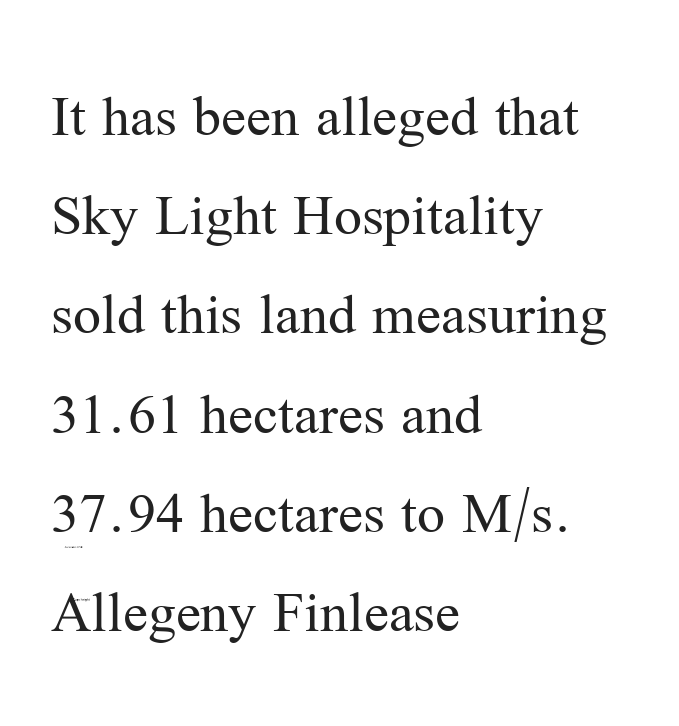
Q: Is the text bold? A: No.
Q: Is the text italic (slanted)? A: No, it is upright.
Q: Is the typeface a serif or a sans-serif typeface? A: Serif.
Q: Is the text underlined? A: No.
Q: How is the paragraph aligned? A: Left-aligned.
Q: Is the spacing between letters normal or unusually wide? A: Normal.
Q: Is the spacing between lines tight, normal or loose? A: Normal.
Q: Width (condensed, normal, or wide)? A: Normal.
Q: Stroke contrast? A: Medium.
Q: x-height? A: Medium.
Q: Monospaced? A: No.
